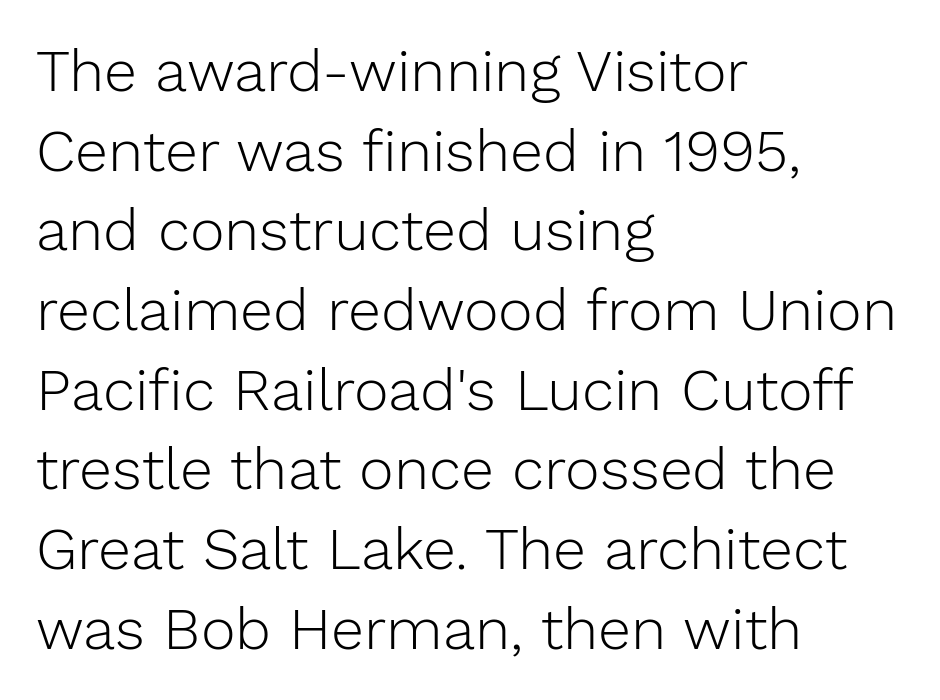
The line texture is even and compact thanks to regular tracking. Posture: vertical. Varying glyph widths throughout — classic text-font behaviour. Summary of vertical rhythm: regular, with standard interline spacing.
